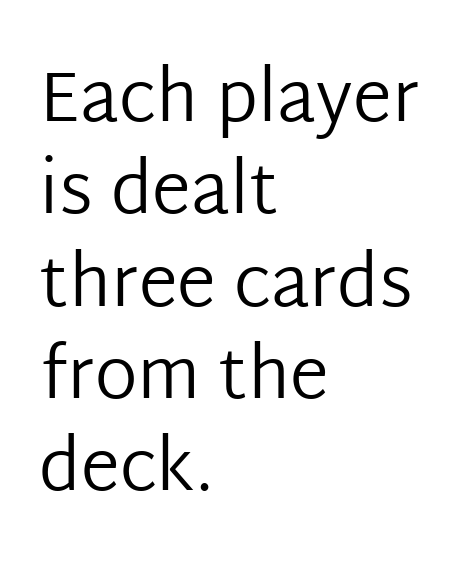
Q: Is the text bold? A: No.
Q: Is the text italic (slanted)? A: No, it is upright.
Q: Is the typeface a serif or a sans-serif typeface? A: Sans-serif.
Q: Is the text underlined? A: No.
Q: How is the paragraph aligned? A: Left-aligned.
Q: Is the spacing between letters normal or unusually wide? A: Normal.
Q: Is the spacing between lines tight, normal or loose? A: Normal.
Q: Width (condensed, normal, or wide)? A: Normal.
Q: Stroke contrast? A: Low.
Q: x-height? A: Medium.
Q: Monospaced? A: No.
